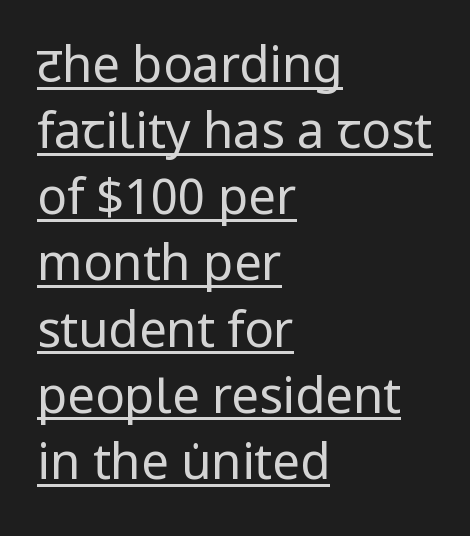
Q: Is the text bold? A: No.
Q: Is the text italic (slanted)? A: No, it is upright.
Q: Is the typeface a serif or a sans-serif typeface? A: Sans-serif.
Q: Is the text underlined? A: Yes.
Q: How is the paragraph aligned? A: Left-aligned.
Q: Is the spacing between letters normal or unusually wide? A: Normal.
Q: Is the spacing between lines tight, normal or loose? A: Normal.
Q: Width (condensed, normal, or wide)? A: Normal.
Q: Stroke contrast? A: Low.
Q: x-height? A: Medium.
Q: Monospaced? A: No.
